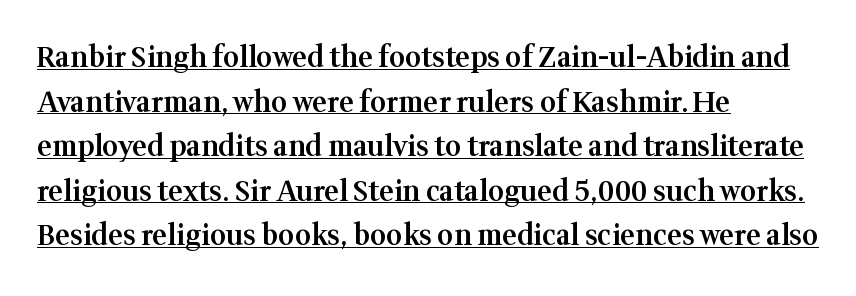
Q: Is the text bold? A: Semi-bold.
Q: Is the text italic (slanted)? A: No, it is upright.
Q: Is the typeface a serif or a sans-serif typeface? A: Serif.
Q: Is the text underlined? A: Yes.
Q: How is the paragraph aligned? A: Left-aligned.
Q: Is the spacing between letters normal or unusually wide? A: Normal.
Q: Is the spacing between lines tight, normal or loose? A: Normal.
Q: Width (condensed, normal, or wide)? A: Normal.
Q: Stroke contrast? A: Medium.
Q: x-height? A: Medium.
Q: Monospaced? A: No.
